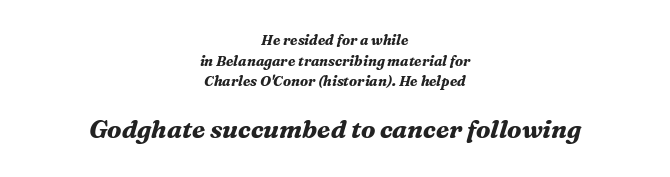
The image shows 25 px bold type, italic (leaning right); set centered, normal line spacing (1.48x), normal letter spacing, not underlined; the second (bottom) block is 1.79x larger.
